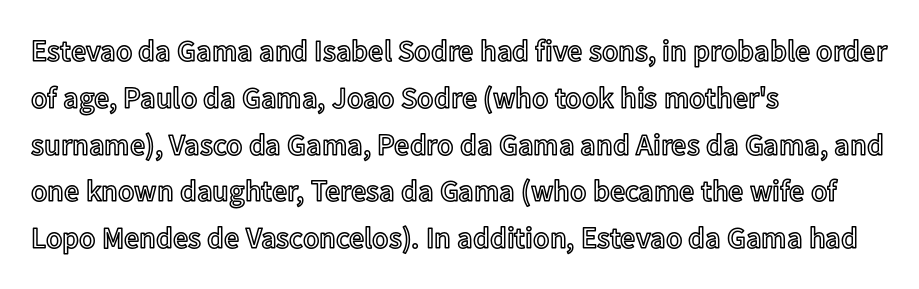
The image shows 30 px text type, upright; set left-aligned, normal line spacing (1.56x), normal letter spacing, not underlined; a medium x-height.
